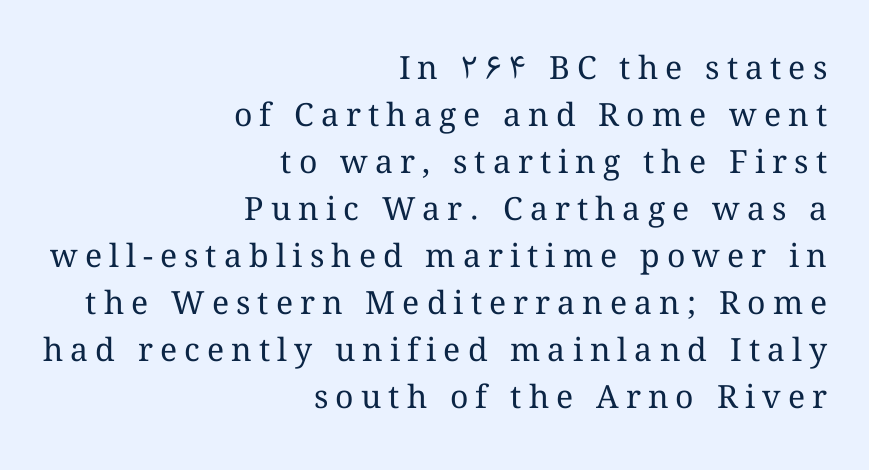
{"italic": "no", "bold": "no", "weight": "regular", "width": "normal", "stroke_contrast": "medium", "x_height": "medium", "monospaced": "no", "underline": "no", "align": "right", "line_spacing": "normal", "line_spacing_ratio": 1.47, "letter_spacing": "wide", "letter_spacing_em": 0.22, "glyph_px": 32}
